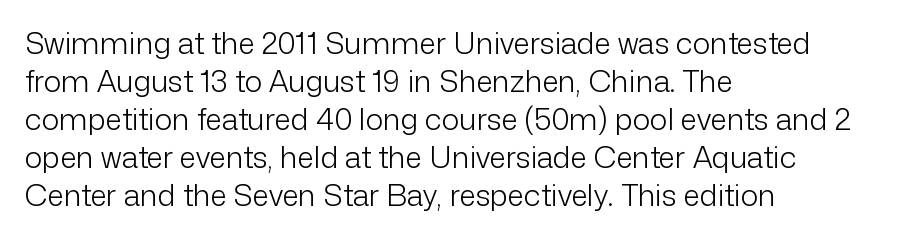
Q: Is the text bold? A: No.
Q: Is the text italic (slanted)? A: No, it is upright.
Q: Is the typeface a serif or a sans-serif typeface? A: Sans-serif.
Q: Is the text underlined? A: No.
Q: How is the paragraph aligned? A: Left-aligned.
Q: Is the spacing between letters normal or unusually wide? A: Normal.
Q: Is the spacing between lines tight, normal or loose? A: Normal.
Q: Width (condensed, normal, or wide)? A: Normal.
Q: Stroke contrast? A: Low.
Q: x-height? A: Medium.
Q: Monospaced? A: No.
